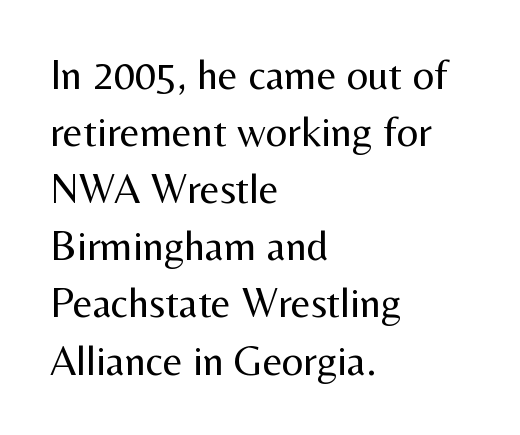
Q: Is the text bold? A: No.
Q: Is the text italic (slanted)? A: No, it is upright.
Q: Is the typeface a serif or a sans-serif typeface? A: Sans-serif.
Q: Is the text underlined? A: No.
Q: How is the paragraph aligned? A: Left-aligned.
Q: Is the spacing between letters normal or unusually wide? A: Normal.
Q: Is the spacing between lines tight, normal or loose? A: Normal.
Q: Width (condensed, normal, or wide)? A: Normal.
Q: Stroke contrast? A: Medium.
Q: x-height? A: Medium.
Q: Monospaced? A: No.
